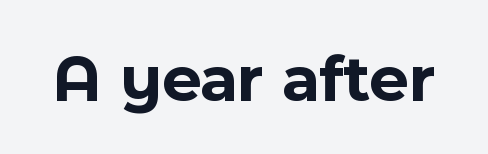
The image shows 68 px bold sans-serif type, upright; set normal letter spacing, not underlined; a medium x-height.
